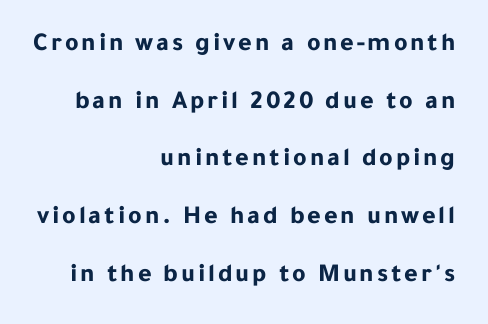
Visually the block forms a straight wall on the right and a jagged coastline on the left. Each row of text sits above clean, open space. Is there any slant? The stems are plumb. Leading is clearly above the norm, producing a sparse column.
